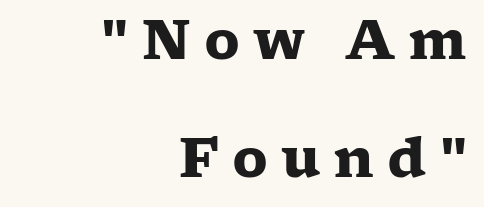
The image shows 54 px heavy, wide serif type, upright; set right-aligned, loose line spacing (2.18x), unusually wide letter spacing (+0.24 em), not underlined; low stroke contrast and a medium x-height.
